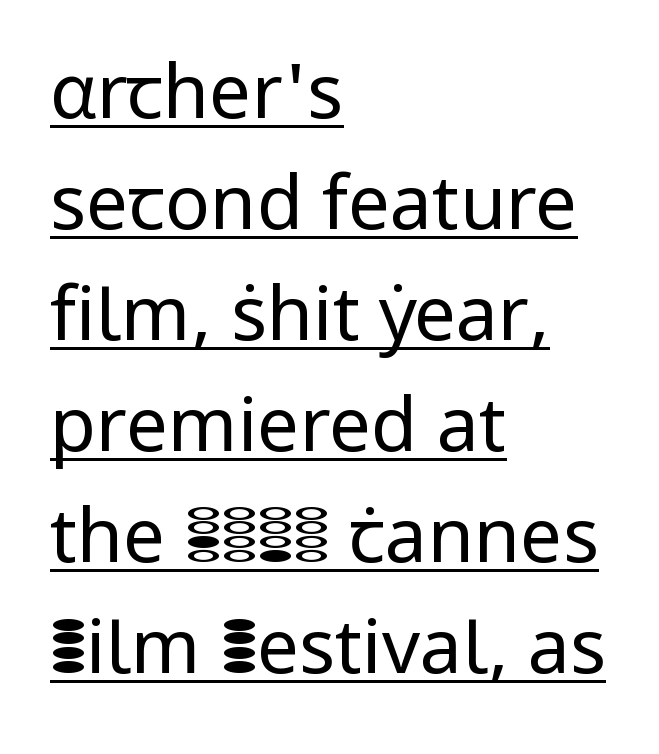
The image shows 75 px regular-weight sans-serif type, upright; set left-aligned, normal line spacing (1.48x), normal letter spacing, underlined; low stroke contrast and a medium x-height.
